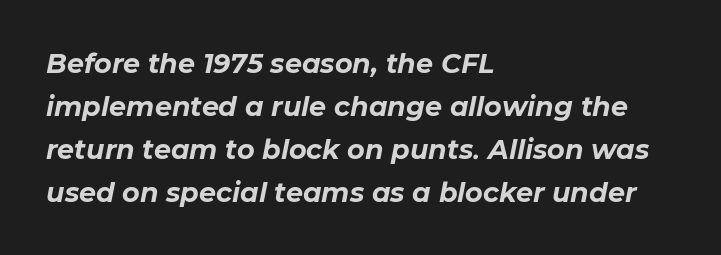
Q: Is the text bold? A: Yes.
Q: Is the text italic (slanted)? A: Yes, it leans right by about 11 degrees.
Q: Is the text underlined? A: No.
Q: How is the paragraph aligned? A: Left-aligned.
Q: Is the spacing between letters normal or unusually wide? A: Normal.
Q: Is the spacing between lines tight, normal or loose? A: Normal.
